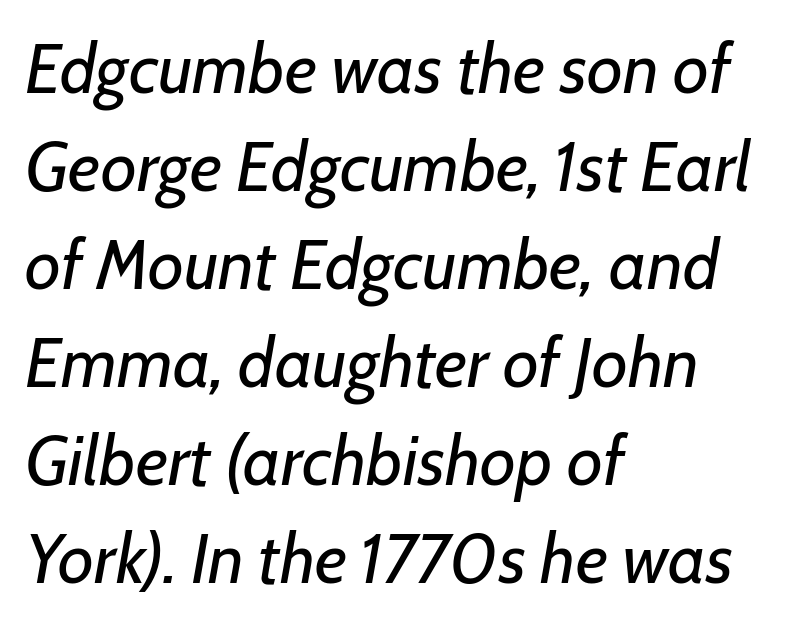
Q: Is the text bold? A: No.
Q: Is the text italic (slanted)? A: Yes, it leans right by about 7 degrees.
Q: Is the text underlined? A: No.
Q: How is the paragraph aligned? A: Left-aligned.
Q: Is the spacing between letters normal or unusually wide? A: Normal.
Q: Is the spacing between lines tight, normal or loose? A: Normal.
Q: Width (condensed, normal, or wide)? A: Normal.
Q: Stroke contrast? A: Low.
Q: x-height? A: Medium.
Q: Monospaced? A: No.
